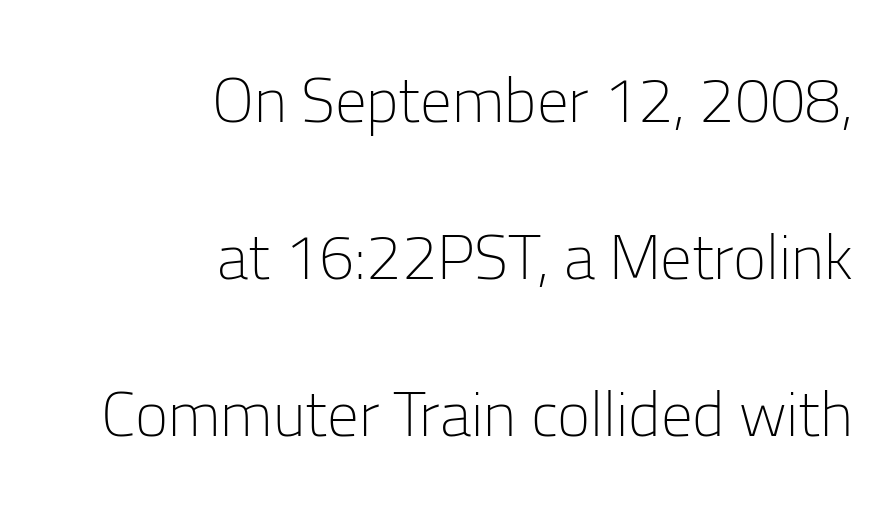
Character widths vary here, with narrow letters taking less room than wide ones. The letters stand upright; this is a roman face. Check where the strokes stop: nothing finishes them off — pure sans. These lines stand farther apart than default settings would place them. Nobody touched the tracking dial on this one. This rendering uses right alignment, leaving the left contour irregular.
